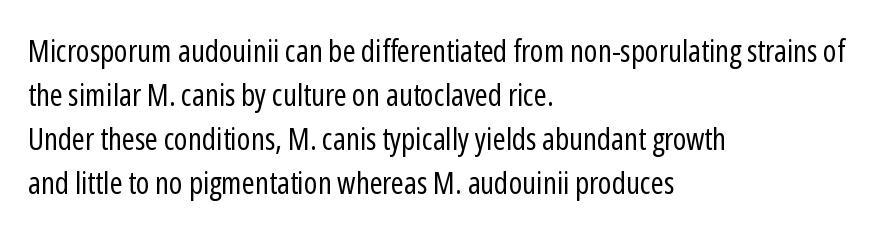
Q: Is the text bold? A: No.
Q: Is the text italic (slanted)? A: No, it is upright.
Q: Is the typeface a serif or a sans-serif typeface? A: Sans-serif.
Q: Is the text underlined? A: No.
Q: How is the paragraph aligned? A: Left-aligned.
Q: Is the spacing between letters normal or unusually wide? A: Normal.
Q: Is the spacing between lines tight, normal or loose? A: Normal.
Q: Width (condensed, normal, or wide)? A: Condensed.
Q: Stroke contrast? A: Low.
Q: x-height? A: Medium.
Q: Monospaced? A: No.
